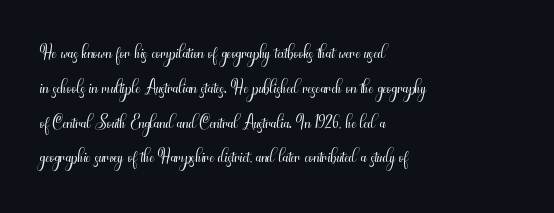
The image shows 27 px text type; set left-aligned, normal line spacing (1.29x), normal letter spacing, not underlined.
